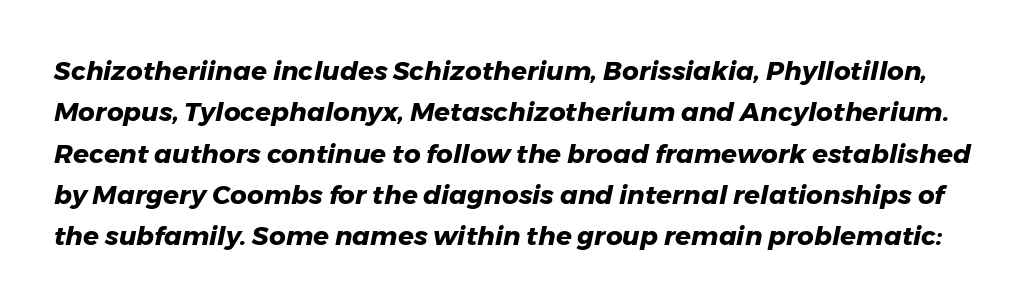
Students, this is bold: see how much ink each stroke carries. Tracking here is standard; glyphs follow each other at the usual distance. Baseline-to-baseline distance is the conventional proportion of letter height. The letters are slanted; this is an italic face. No word sits above an underline.
